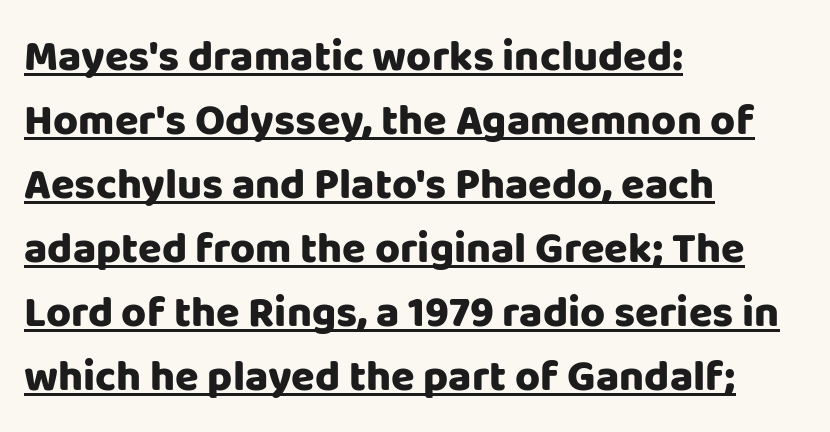
The image shows 43 px heavy sans-serif type, upright; set left-aligned, normal line spacing (1.49x), normal letter spacing, underlined; low stroke contrast and a large x-height.
